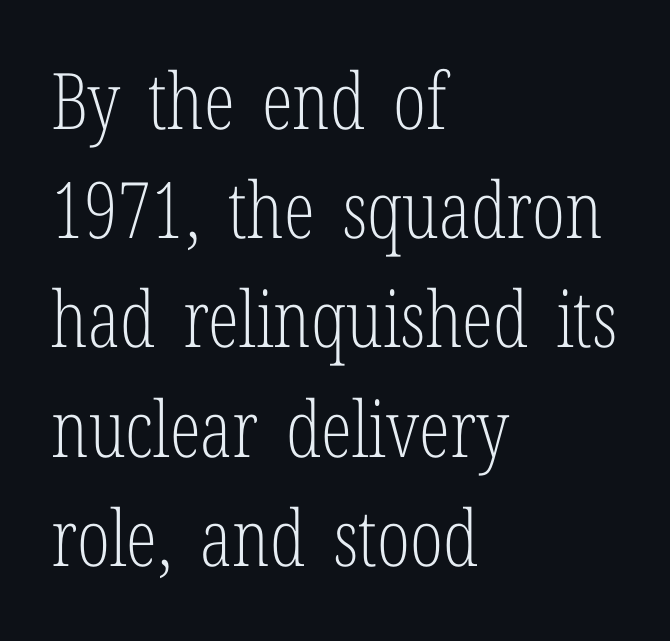
Rendered with straight, roman letterforms. The space between consecutive lines is moderate. Is this a heavy cut? Hardly; it is regular or lighter. The passage shown is typeset with a serif family.
